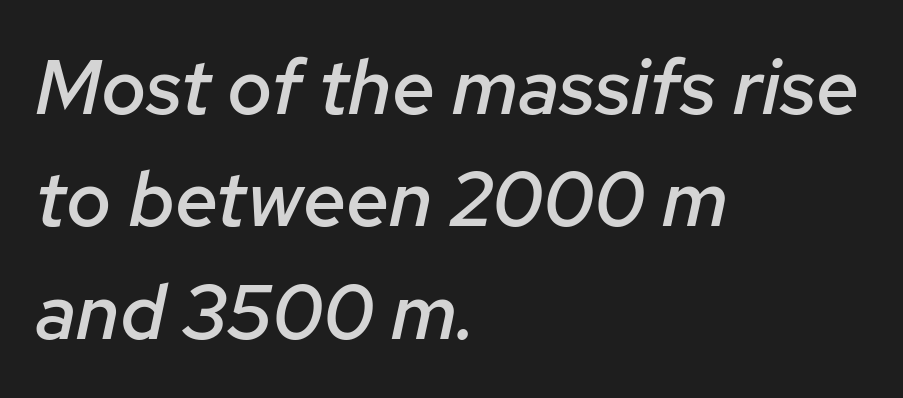
Look at the tracking — it's just the regular setting, nothing added. These lines were composed using italics. Note the varied advance widths — an 'i' is clearly narrower than an 'm'. The typesetter chose a ragged-right arrangement here. Successive baselines arrive at the customary interval. Clear beneath every line of the passage.
